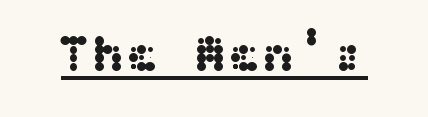
{"serif": "no", "italic": "no", "width": "wide", "stroke_contrast": "medium", "x_height": "medium", "underline": "yes", "letter_spacing": "normal", "letter_spacing_em": 0.0, "glyph_px": 51}
